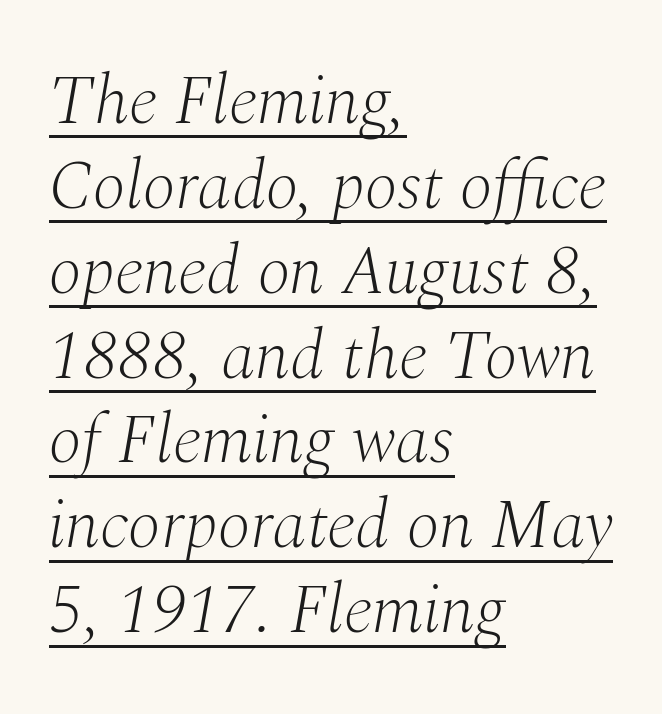
The image shows 69 px light serif type, italic (leaning right); set left-aligned, line spacing 1.23x, normal letter spacing, underlined; medium stroke contrast and a medium x-height.
